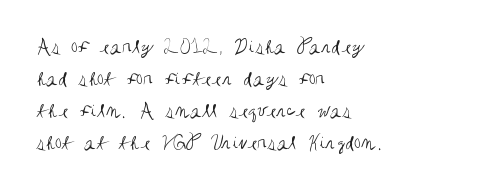
The image shows 22 px text type; set left-aligned, normal line spacing (1.46x), normal letter spacing, not underlined.
